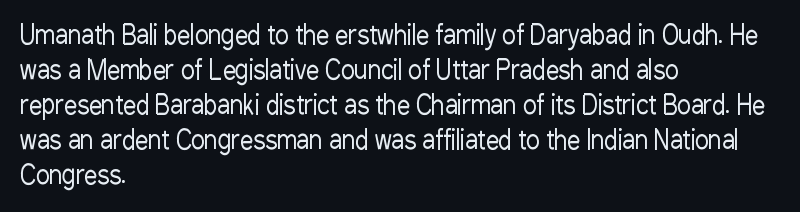
The image shows 26 px text type, upright; set left-aligned, normal line spacing (1.35x), normal letter spacing, not underlined.
